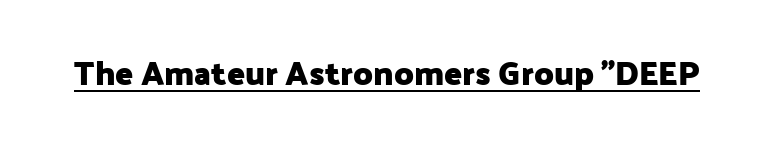
{"serif": "no", "italic": "no", "bold": "yes", "weight": "heavy", "width": "normal", "stroke_contrast": "low", "x_height": "medium", "monospaced": "no", "underline": "yes", "letter_spacing": "normal", "letter_spacing_em": 0.0, "glyph_px": 33}
